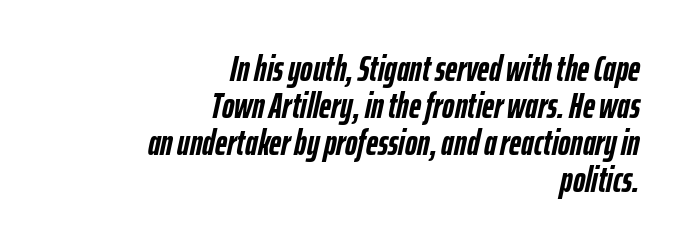
The image shows 37 px semibold, condensed type, italic (leaning right); set right-aligned, tight line spacing (1.0x), normal letter spacing, not underlined; low stroke contrast and a medium x-height.
